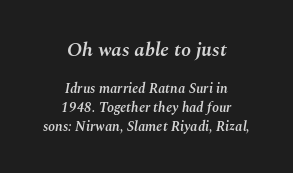
Q: Is the text bold? A: Semi-bold.
Q: Is the text italic (slanted)? A: Yes, it leans right by about 10 degrees.
Q: Is the text underlined? A: No.
Q: How is the paragraph aligned? A: Centered.
Q: Is the spacing between letters normal or unusually wide? A: Normal.
Q: Is the spacing between lines tight, normal or loose? A: Normal.
Q: Which block of text is set in a larger size, the first (top) or the second (bottom)? A: The first (top) one.
